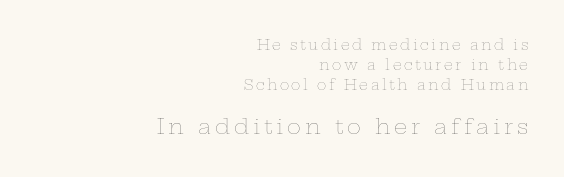
{"italic": "no", "bold": "no", "underline": "no", "align": "right", "line_spacing": "normal", "line_spacing_ratio": 1.44, "larger_block": "second", "size_ratio": 1.5, "glyph_px": 21}
